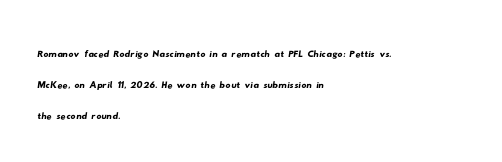
The image shows 25 px text type; set left-aligned, normal line spacing (1.25x), normal letter spacing, not underlined.
